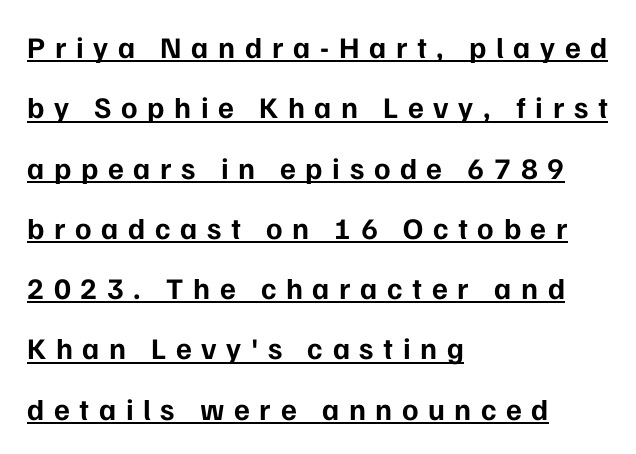
{"serif": "no", "italic": "no", "bold": "yes", "weight": "bold", "width": "normal", "stroke_contrast": "low", "x_height": "medium", "monospaced": "no", "underline": "yes", "align": "left", "line_spacing": "loose", "line_spacing_ratio": 2.01, "letter_spacing": "wide", "letter_spacing_em": 0.32, "glyph_px": 30}
